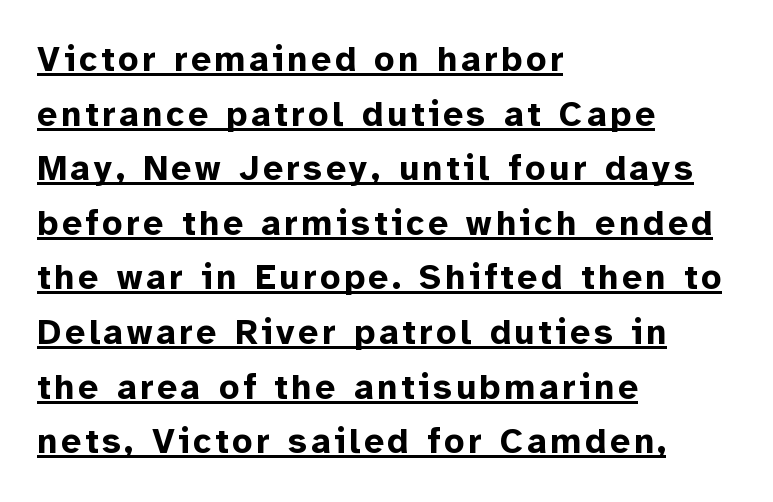
{"serif": "no", "italic": "no", "bold": "yes", "weight": "bold", "width": "normal", "stroke_contrast": "low", "x_height": "medium", "monospaced": "no", "underline": "yes", "align": "left", "line_spacing": "normal", "line_spacing_ratio": 1.56, "glyph_px": 35}
